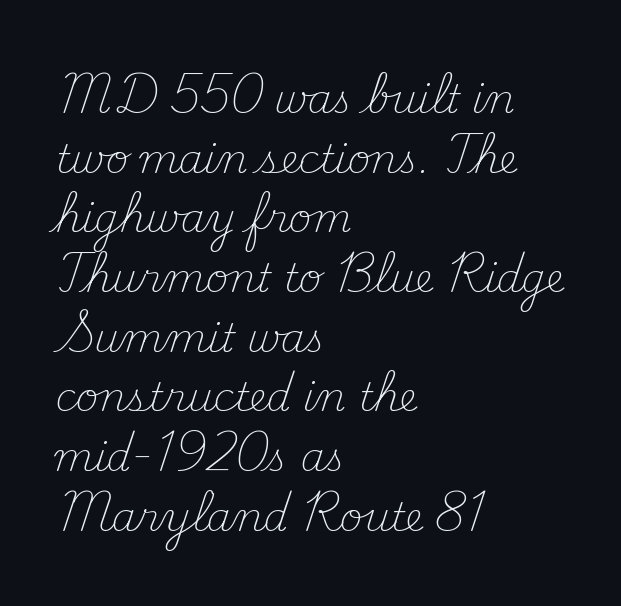
Q: Is the text bold? A: No.
Q: Is the text italic (slanted)? A: Yes.
Q: Is the typeface a serif or a sans-serif typeface? A: Serif.
Q: Is the text underlined? A: No.
Q: How is the paragraph aligned? A: Left-aligned.
Q: Is the spacing between letters normal or unusually wide? A: Normal.
Q: Is the spacing between lines tight, normal or loose? A: Normal.
Q: Width (condensed, normal, or wide)? A: Normal.
Q: Stroke contrast? A: Medium.
Q: x-height? A: Small.
Q: Monospaced? A: No.
